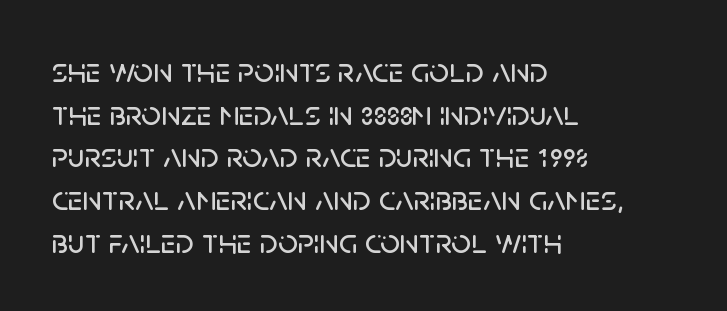
Q: Is the text italic (slanted)? A: No, it is upright.
Q: Is the typeface a serif or a sans-serif typeface? A: Sans-serif.
Q: Is the text underlined? A: No.
Q: How is the paragraph aligned? A: Left-aligned.
Q: Is the spacing between letters normal or unusually wide? A: Normal.
Q: Width (condensed, normal, or wide)? A: Normal.
Q: Stroke contrast? A: Low.
Q: x-height? A: Large.
Q: Monospaced? A: No.
